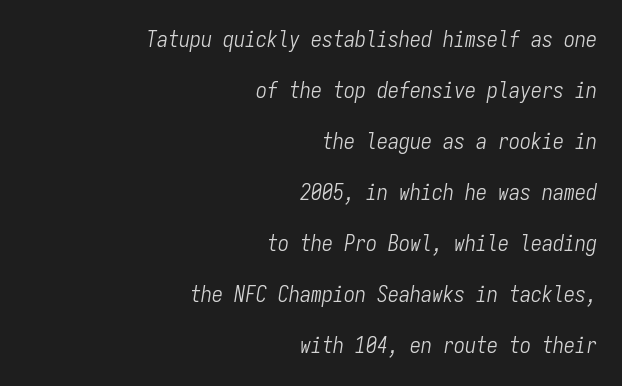
The image shows 22 px text type, italic (leaning right); set right-aligned, loose line spacing (2.32x), normal letter spacing, not underlined.
